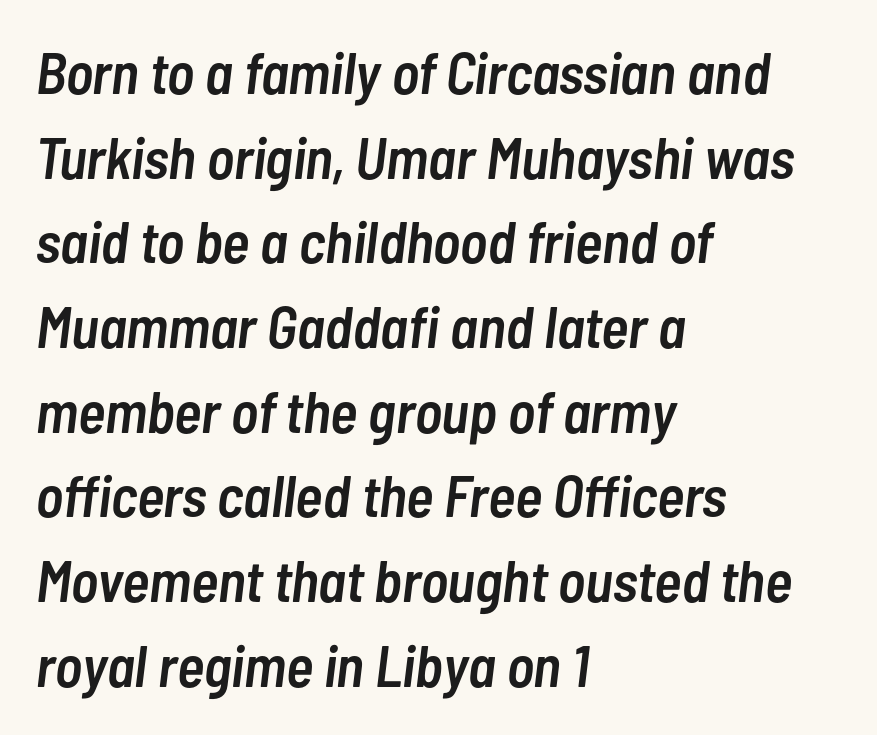
The image shows 58 px semibold, condensed type, italic (leaning right); set left-aligned, normal line spacing (1.46x), normal letter spacing, not underlined; low stroke contrast and a medium x-height.
